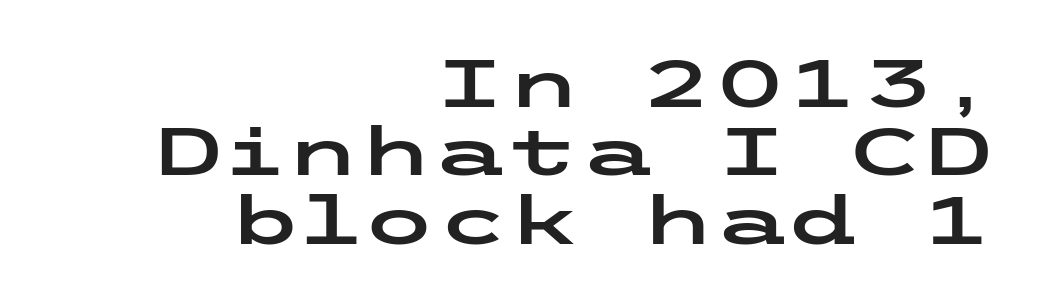
Q: Is the text italic (slanted)? A: No, it is upright.
Q: Is the typeface a serif or a sans-serif typeface? A: Sans-serif.
Q: Is the text underlined? A: No.
Q: How is the paragraph aligned? A: Right-aligned.
Q: Is the spacing between letters normal or unusually wide? A: Normal.
Q: Is the spacing between lines tight, normal or loose? A: Tight.
Q: Width (condensed, normal, or wide)? A: Wide.
Q: Stroke contrast? A: Low.
Q: x-height? A: Medium.
